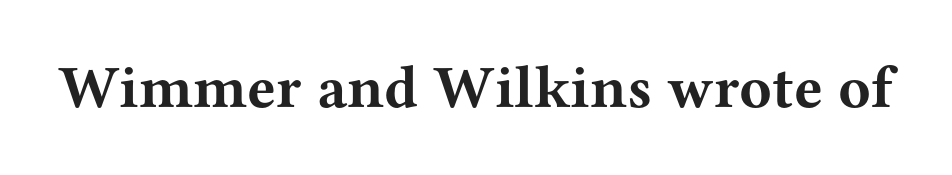
The face used here is proportionally spaced, like ordinary book or web type. In terms of weight, the rendering is a true, heavy bold. A clean baseline with only descenders dipping below it. In terms of letterspacing, this is plain default setting. A typesetter would mark this as roman, not italic.
